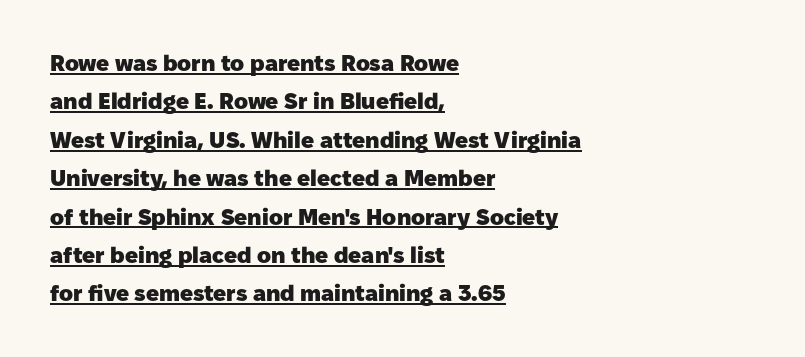
The passage shown is emphatically bold. Looks like someone drew a line under every word here. Designer's note — italics off, roman on. Layout note: lines flush left.
